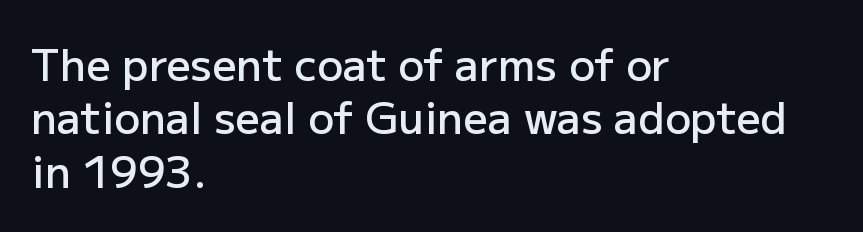
Q: Is the text bold? A: Semi-bold.
Q: Is the text italic (slanted)? A: No, it is upright.
Q: Is the typeface a serif or a sans-serif typeface? A: Sans-serif.
Q: Is the text underlined? A: No.
Q: How is the paragraph aligned? A: Left-aligned.
Q: Is the spacing between letters normal or unusually wide? A: Normal.
Q: Width (condensed, normal, or wide)? A: Normal.
Q: Stroke contrast? A: Low.
Q: x-height? A: Medium.
Q: Monospaced? A: No.
